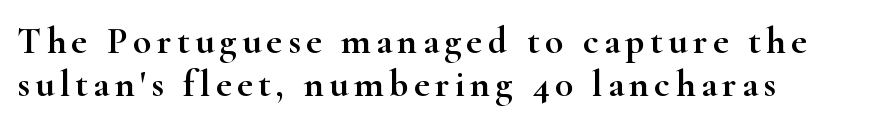
Q: Is the text italic (slanted)? A: No, it is upright.
Q: Is the typeface a serif or a sans-serif typeface? A: Serif.
Q: Is the text underlined? A: No.
Q: How is the paragraph aligned? A: Left-aligned.
Q: Is the spacing between lines tight, normal or loose? A: Tight.
Q: Width (condensed, normal, or wide)? A: Wide.
Q: Stroke contrast? A: High.
Q: x-height? A: Small.
Q: Monospaced? A: No.
